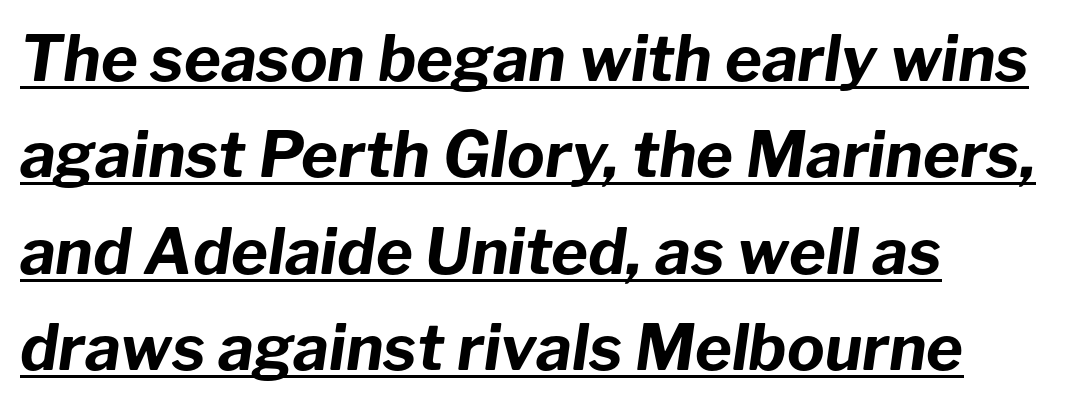
Typesetter's note: full bold, strokes at maximum text heaviness. In terms of letterspacing, this is plain default setting. Note the varied advance widths — an 'i' is clearly narrower than an 'm'. Rows of type keep a routine distance in the vertical direction. A typesetter would mark this as italic. Is there an underline? Yes — a line sits under the letters.
